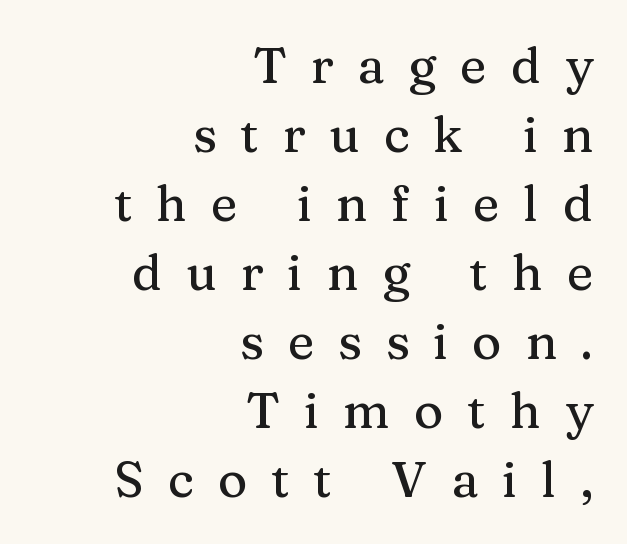
Q: Is the text italic (slanted)? A: No, it is upright.
Q: Is the typeface a serif or a sans-serif typeface? A: Serif.
Q: Is the text underlined? A: No.
Q: How is the paragraph aligned? A: Right-aligned.
Q: Is the spacing between letters normal or unusually wide? A: Unusually wide.
Q: Is the spacing between lines tight, normal or loose? A: Normal.
Q: Width (condensed, normal, or wide)? A: Normal.
Q: Stroke contrast? A: Medium.
Q: x-height? A: Medium.
Q: Monospaced? A: No.
